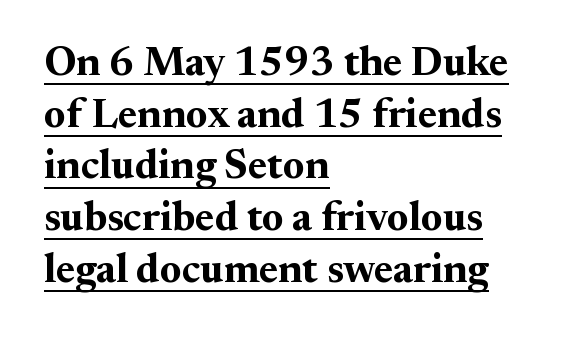
Q: Is the text bold? A: Yes.
Q: Is the text italic (slanted)? A: No, it is upright.
Q: Is the typeface a serif or a sans-serif typeface? A: Serif.
Q: Is the text underlined? A: Yes.
Q: How is the paragraph aligned? A: Left-aligned.
Q: Is the spacing between letters normal or unusually wide? A: Normal.
Q: Is the spacing between lines tight, normal or loose? A: Normal.
Q: Width (condensed, normal, or wide)? A: Normal.
Q: Stroke contrast? A: Medium.
Q: x-height? A: Small.
Q: Monospaced? A: No.
